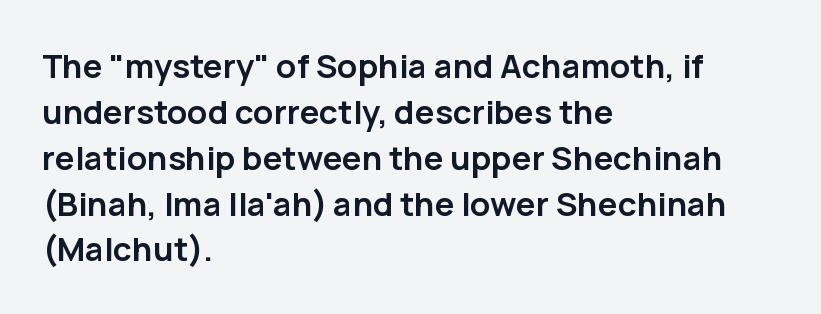
{"serif": "no", "italic": "no", "bold": "yes", "weight": "semibold", "width": "normal", "stroke_contrast": "low", "x_height": "medium", "monospaced": "no", "underline": "no", "align": "left", "line_spacing": "normal", "line_spacing_ratio": 1.39, "letter_spacing": "normal", "letter_spacing_em": 0.0, "glyph_px": 33}
